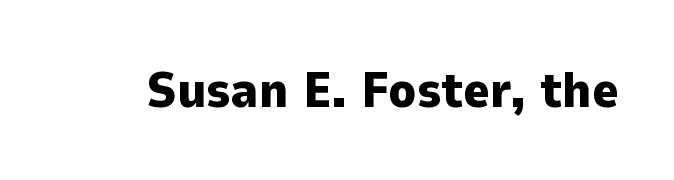
The image shows 51 px heavy sans-serif type, upright; set normal letter spacing, not underlined; low stroke contrast and a medium x-height.
